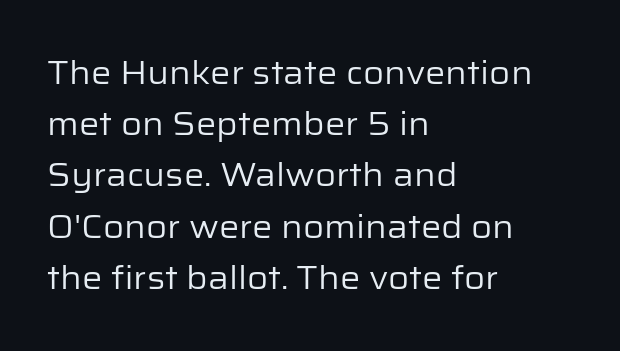
{"serif": "no", "italic": "no", "bold": "no", "weight": "regular", "width": "normal", "stroke_contrast": "low", "x_height": "medium", "monospaced": "no", "underline": "no", "align": "left", "line_spacing": "normal", "line_spacing_ratio": 1.6, "letter_spacing": "normal", "letter_spacing_em": 0.0, "glyph_px": 32}
